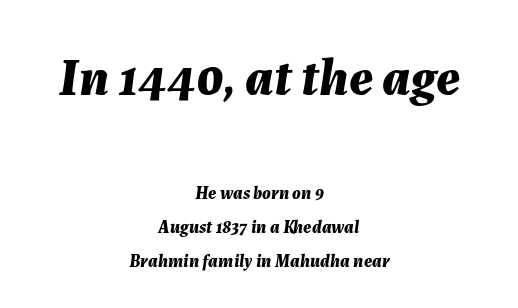
{"italic": "yes", "lean": "right", "slant_degrees": 7, "bold": "yes", "weight": "bold", "width": "normal", "stroke_contrast": "medium", "x_height": "medium", "monospaced": "no", "underline": "no", "align": "center", "line_spacing": "loose", "line_spacing_ratio": 1.91, "letter_spacing": "normal", "letter_spacing_em": 0.0, "larger_block": "first", "size_ratio": 2.94, "glyph_px": 53}
